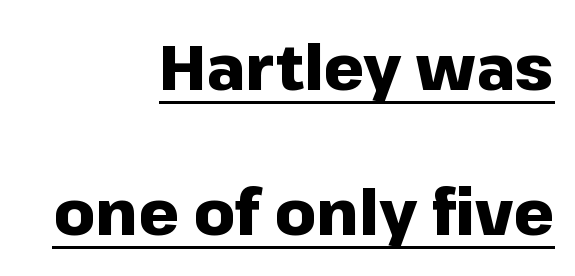
{"serif": "no", "italic": "no", "bold": "yes", "weight": "heavy", "width": "normal", "stroke_contrast": "low", "x_height": "medium", "monospaced": "no", "underline": "yes", "align": "right", "line_spacing": "loose", "line_spacing_ratio": 2.27, "letter_spacing": "normal", "letter_spacing_em": 0.0, "glyph_px": 64}
